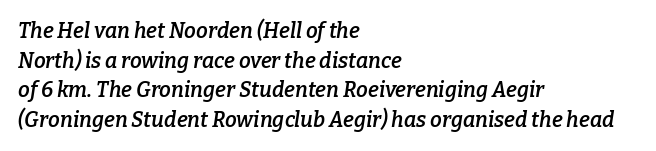
The rag falls on the right side of this text block. If you measured baseline to baseline, you'd find a middling distance. Quick note: underline off. Between one letter and the next there's only the usual sliver of space. Its strokes are somewhat broadened, the hallmark of semibold type. Is the type slanted? Yes — the strokes lean at a clear angle.
